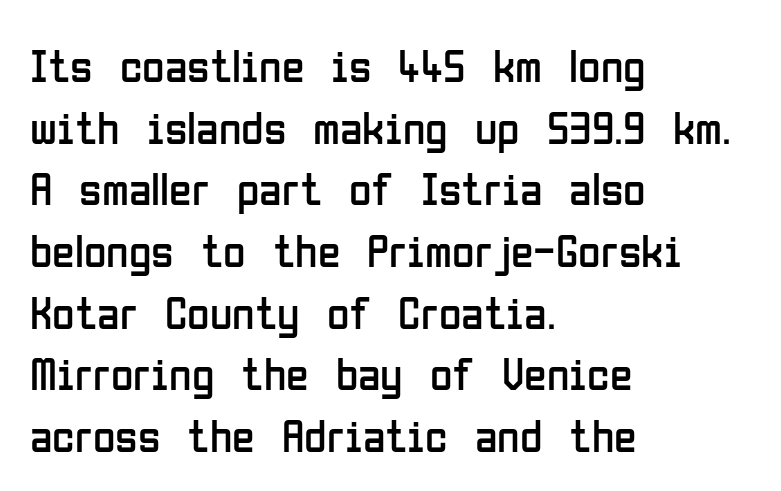
Line starts are locked; line ends wander. The strokes are not fattened; the text isn't bold. No word sits above an underline. This is the regular roman posture of the typeface. The block of text has a typical density, with ordinary space between rows. The line texture is even and compact thanks to regular tracking.
